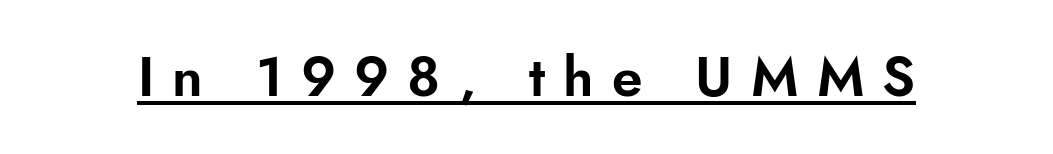
The image shows 55 px sans-serif type, upright; set unusually wide letter spacing (+0.33 em), underlined; low stroke contrast and a small x-height.
